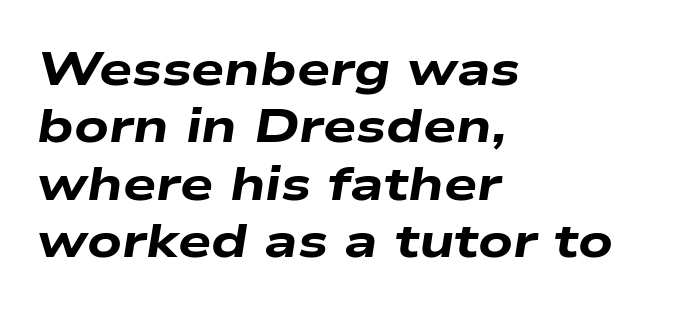
The passage shown leans; its letterforms are oblique. Stroke thickness is high; the sample reads as a true bold. Spacing verdict: proportional, widths tailored to each character. These lines are set flush left with a ragged right edge. Observe the ordinary spacing: letters are neighbours, not strangers.
